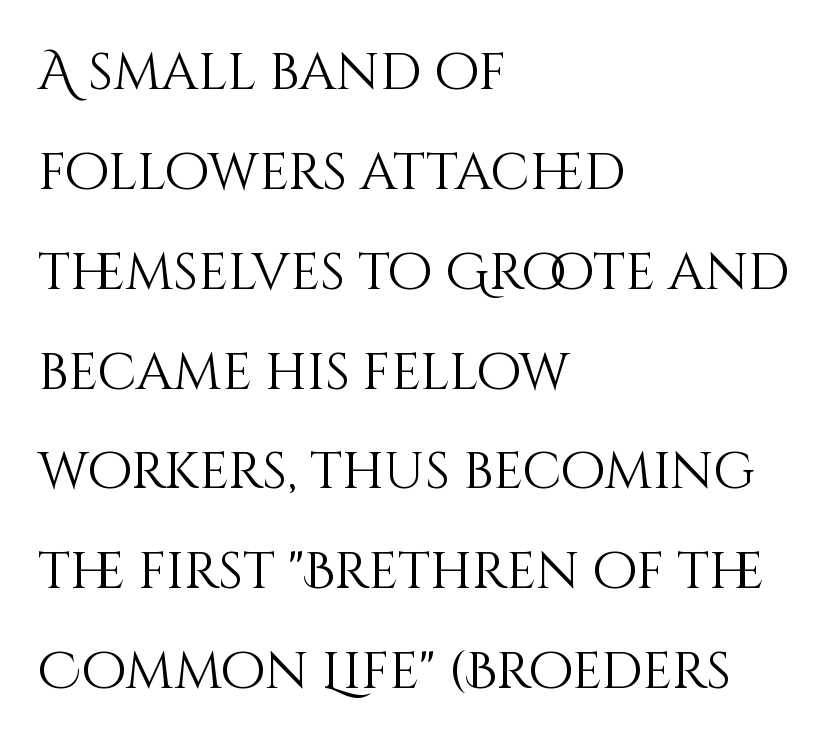
The image shows 52 px light type, upright; set left-aligned, loose line spacing (1.92x), normal letter spacing, not underlined; medium stroke contrast and a large x-height.
